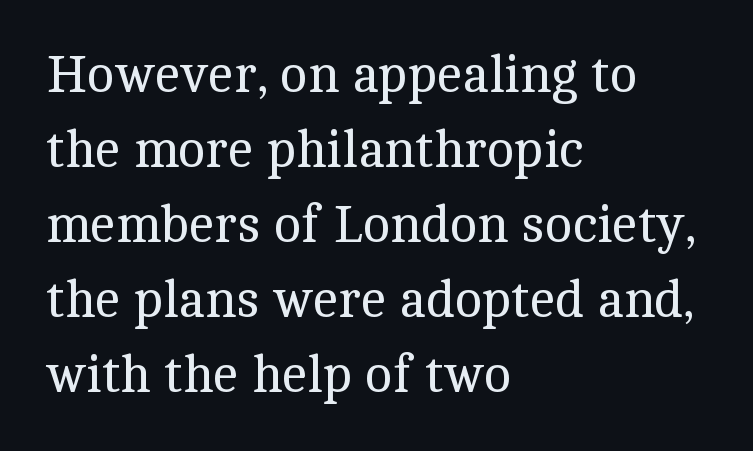
The cut favours lightness, reaching ordinary text weight at its darkest. Letters rest on an invisible, unmarked baseline. Character widths vary here, with narrow letters taking less room than wide ones. Observe the serifs anchoring each vertical stroke in this sample. Visually the block forms a straight wall on the left and a jagged coastline on the right. This sample uses plain, unmodified letter spacing.
